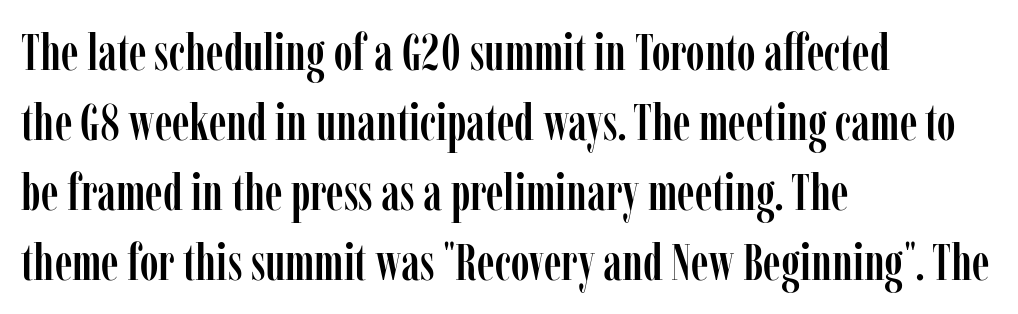
The image shows 51 px condensed serif type, upright; set left-aligned, normal line spacing (1.37x), normal letter spacing, not underlined; low stroke contrast and a medium x-height.
